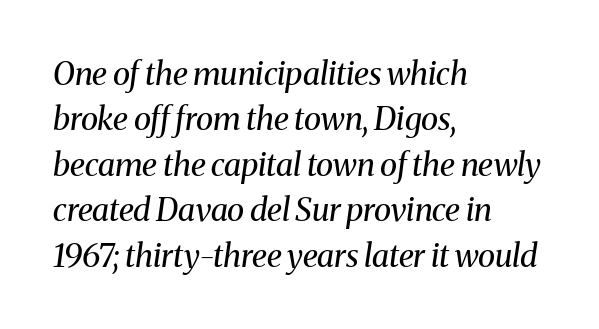
{"serif": "yes", "italic": "yes", "lean": "right", "slant_degrees": 8, "bold": "no", "weight": "regular", "width": "normal", "stroke_contrast": "medium", "x_height": "medium", "monospaced": "no", "underline": "no", "align": "left", "line_spacing": "normal", "line_spacing_ratio": 1.42, "letter_spacing": "normal", "letter_spacing_em": 0.0, "glyph_px": 32}
